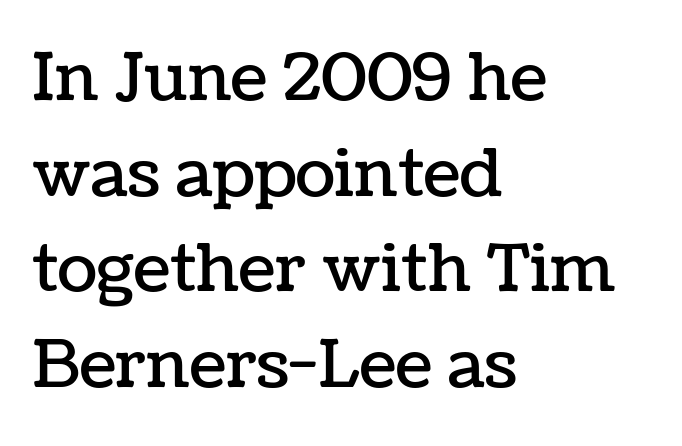
Q: Is the text italic (slanted)? A: No, it is upright.
Q: Is the text underlined? A: No.
Q: How is the paragraph aligned? A: Left-aligned.
Q: Is the spacing between letters normal or unusually wide? A: Normal.
Q: Is the spacing between lines tight, normal or loose? A: Normal.
Q: Width (condensed, normal, or wide)? A: Normal.
Q: Stroke contrast? A: Low.
Q: x-height? A: Medium.
Q: Monospaced? A: No.
